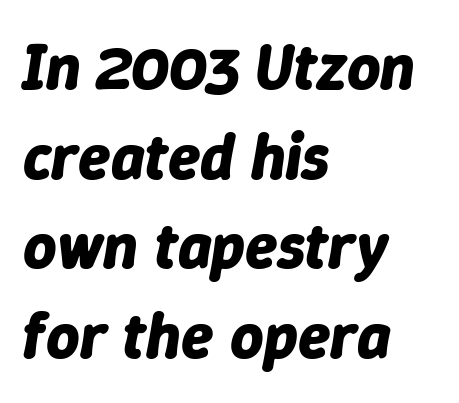
The image shows 65 px bold type, italic (leaning right); set left-aligned, normal line spacing (1.38x), normal letter spacing, not underlined; low stroke contrast and a medium x-height.
